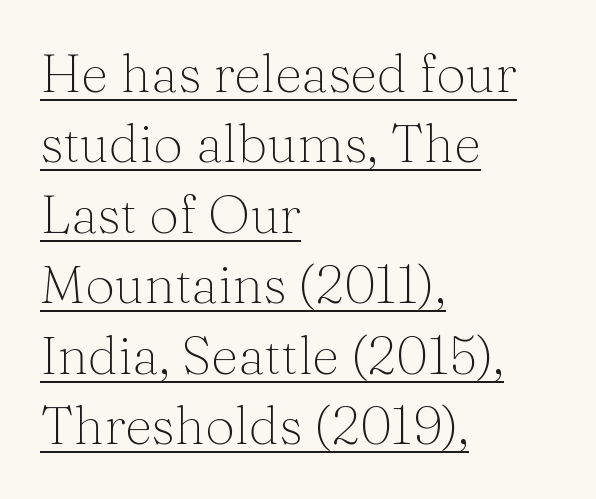
Q: Is the text bold? A: No.
Q: Is the text italic (slanted)? A: No, it is upright.
Q: Is the typeface a serif or a sans-serif typeface? A: Serif.
Q: Is the text underlined? A: Yes.
Q: How is the paragraph aligned? A: Left-aligned.
Q: Is the spacing between letters normal or unusually wide? A: Normal.
Q: Is the spacing between lines tight, normal or loose? A: Normal.
Q: Width (condensed, normal, or wide)? A: Normal.
Q: Stroke contrast? A: Medium.
Q: x-height? A: Medium.
Q: Monospaced? A: No.
